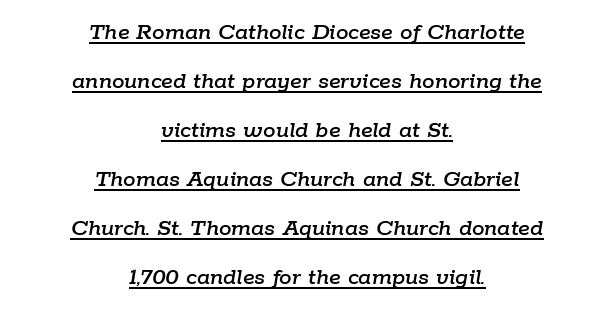
The image shows 25 px text type, italic (leaning right); set centered, loose line spacing (1.96x), normal letter spacing, underlined.
